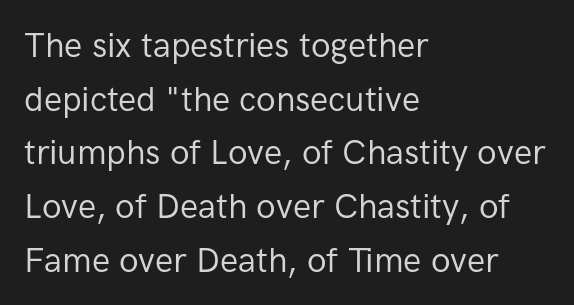
{"serif": "no", "italic": "no", "bold": "no", "weight": "regular", "width": "normal", "stroke_contrast": "low", "x_height": "medium", "monospaced": "no", "underline": "no", "align": "left", "line_spacing": "normal", "line_spacing_ratio": 1.58, "letter_spacing": "normal", "letter_spacing_em": 0.0, "glyph_px": 34}
